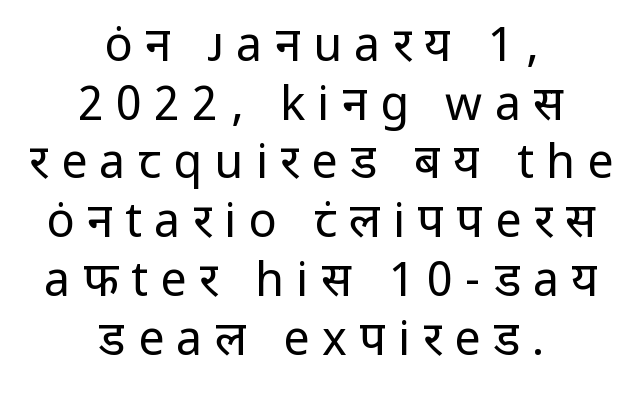
{"serif": "no", "italic": "no", "bold": "no", "weight": "regular", "width": "normal", "stroke_contrast": "low", "x_height": "medium", "monospaced": "no", "underline": "no", "align": "center", "line_spacing": "normal", "line_spacing_ratio": 1.25, "letter_spacing": "wide", "letter_spacing_em": 0.26, "glyph_px": 47}
